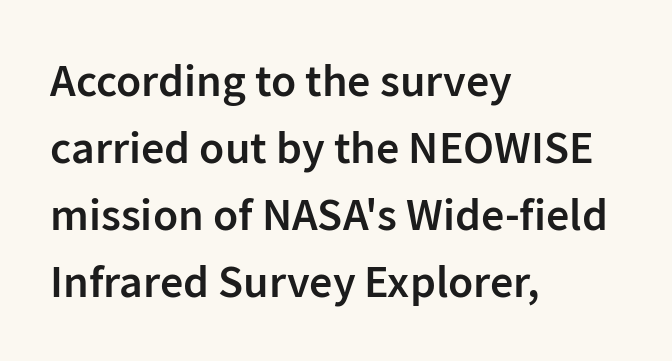
Line spacing here is normal. In terms of posture, this sample is upright. On the weight axis this lands at semibold, roughly 600. Horizontal alignment here is leftward, the default for most running prose. Here the glyphs are tracked normally, forming tight word shapes. This sample has the flowing, uneven cadence of proportional lettering.
